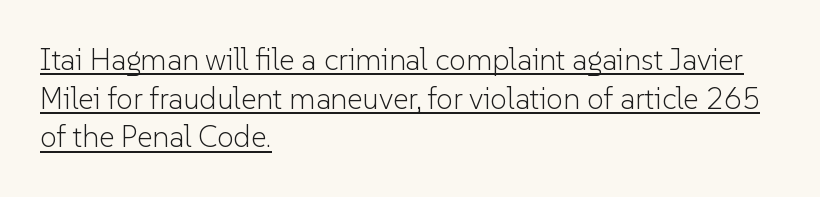
{"serif": "no", "italic": "no", "bold": "no", "weight": "light", "width": "normal", "stroke_contrast": "low", "x_height": "medium", "monospaced": "no", "underline": "yes", "align": "left", "line_spacing": "normal", "line_spacing_ratio": 1.29, "letter_spacing": "normal", "letter_spacing_em": 0.0, "glyph_px": 30}
